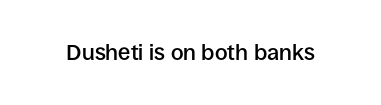
The image shows 22 px text type, upright; set normal letter spacing, not underlined.
